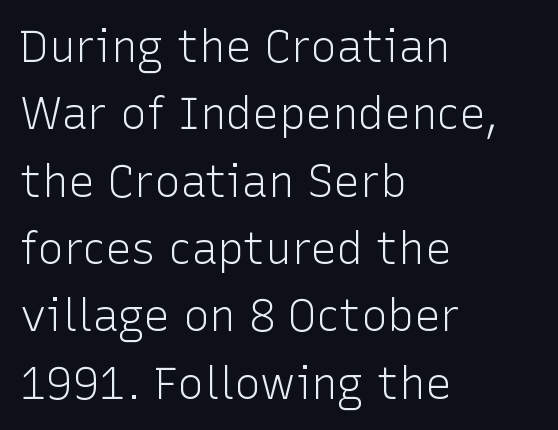
{"serif": "no", "italic": "no", "bold": "no", "weight": "light", "width": "normal", "stroke_contrast": "low", "x_height": "medium", "monospaced": "no", "underline": "no", "align": "left", "line_spacing": "normal", "line_spacing_ratio": 1.53, "letter_spacing": "normal", "letter_spacing_em": 0.0, "glyph_px": 44}
